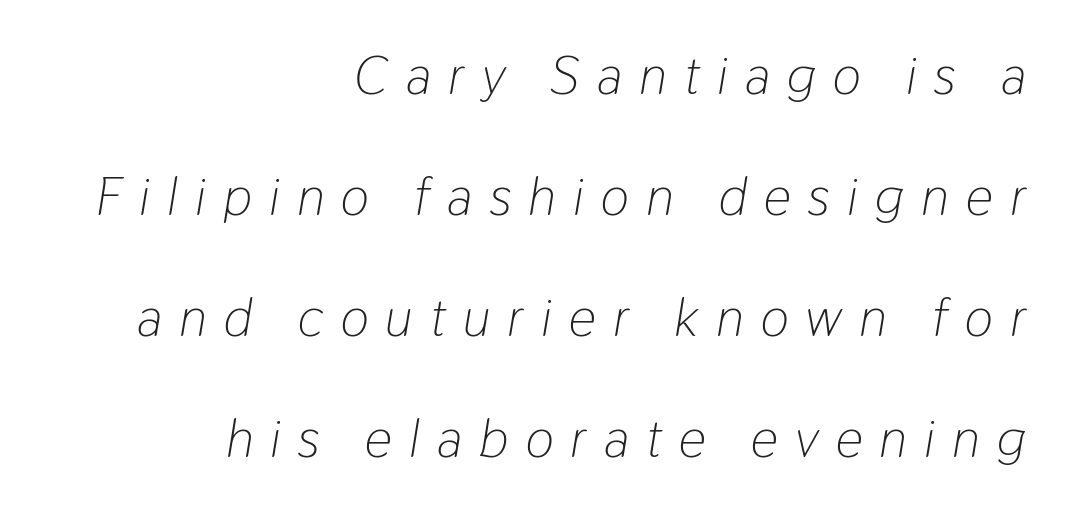
Q: Is the text bold? A: No.
Q: Is the text italic (slanted)? A: Yes, it leans right by about 9 degrees.
Q: Is the text underlined? A: No.
Q: How is the paragraph aligned? A: Right-aligned.
Q: Is the spacing between letters normal or unusually wide? A: Unusually wide.
Q: Is the spacing between lines tight, normal or loose? A: Loose.
Q: Width (condensed, normal, or wide)? A: Condensed.
Q: Stroke contrast? A: Low.
Q: x-height? A: Medium.
Q: Monospaced? A: No.
